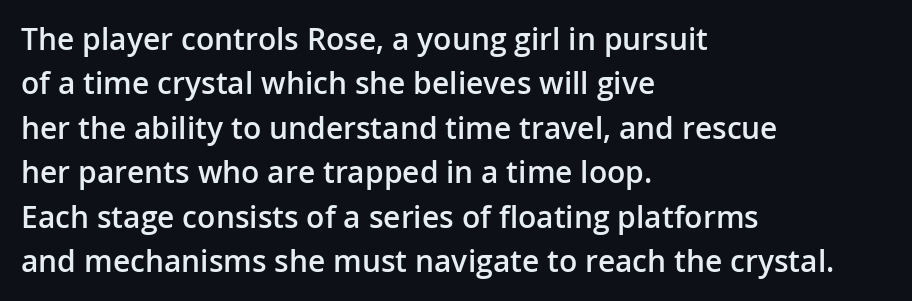
The image shows 30 px semibold sans-serif type, upright; set left-aligned, normal line spacing (1.48x), normal letter spacing, not underlined; low stroke contrast and a medium x-height.
